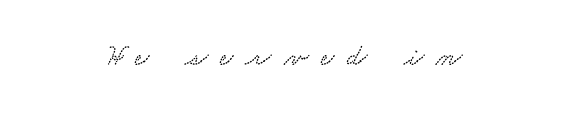
Q: Is the text underlined? A: No.
Q: How is the paragraph aligned? A: Centered.
Q: Is the spacing between letters normal or unusually wide? A: Unusually wide.
Q: Width (condensed, normal, or wide)? A: Wide.
Q: Stroke contrast? A: Low.
Q: x-height? A: Small.
Q: Monospaced? A: No.
